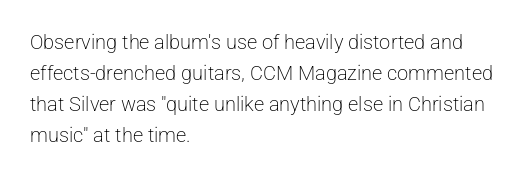
{"italic": "no", "bold": "no", "underline": "no", "align": "left", "line_spacing": "normal", "line_spacing_ratio": 1.55, "letter_spacing": "normal", "letter_spacing_em": 0.0, "glyph_px": 20}
